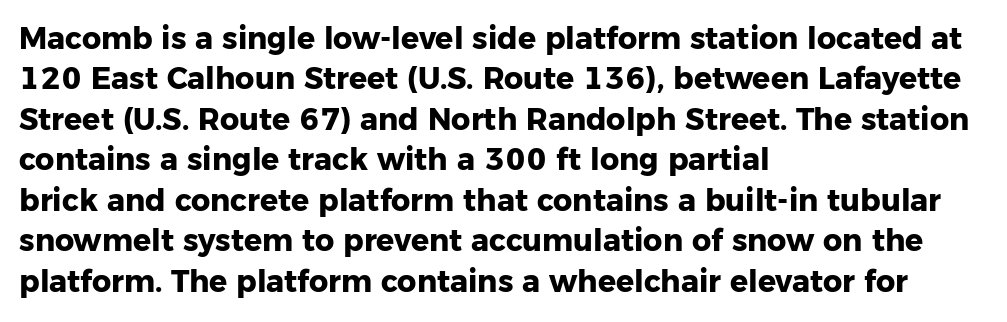
{"serif": "no", "italic": "no", "bold": "yes", "weight": "heavy", "width": "normal", "stroke_contrast": "low", "x_height": "medium", "monospaced": "no", "underline": "no", "align": "left", "line_spacing": "normal", "line_spacing_ratio": 1.35, "letter_spacing": "normal", "letter_spacing_em": 0.0, "glyph_px": 30}
